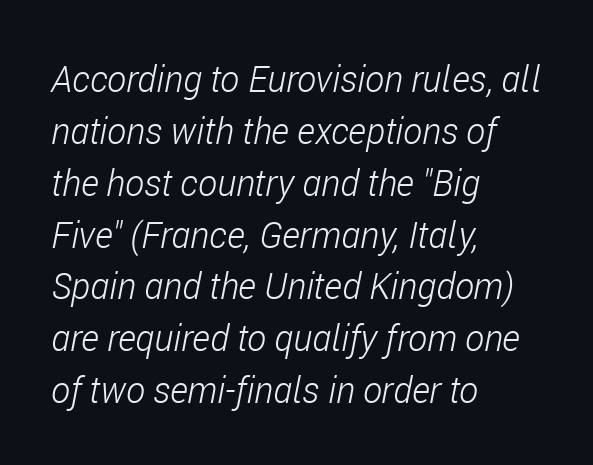
{"italic": "yes", "lean": "right", "slant_degrees": 11, "bold": "no", "weight": "light", "width": "condensed", "stroke_contrast": "low", "x_height": "medium", "monospaced": "no", "underline": "no", "align": "left", "line_spacing": "normal", "line_spacing_ratio": 1.44, "letter_spacing": "normal", "letter_spacing_em": 0.0, "glyph_px": 36}
